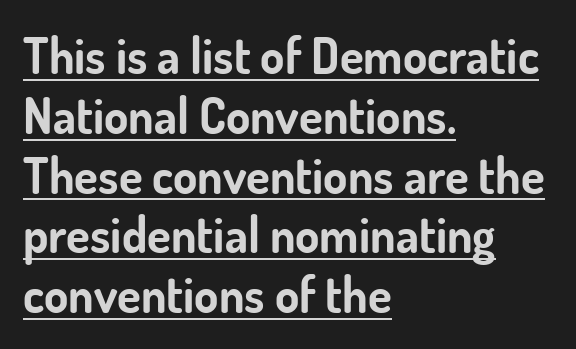
The image shows 49 px bold sans-serif type, upright; set left-aligned, line spacing 1.22x, normal letter spacing, underlined; low stroke contrast and a small x-height.
